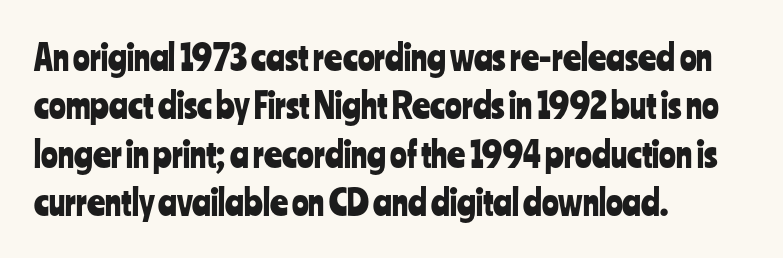
Q: Is the text italic (slanted)? A: No, it is upright.
Q: Is the typeface a serif or a sans-serif typeface? A: Sans-serif.
Q: Is the text underlined? A: No.
Q: How is the paragraph aligned? A: Left-aligned.
Q: Is the spacing between letters normal or unusually wide? A: Normal.
Q: Is the spacing between lines tight, normal or loose? A: Normal.
Q: Width (condensed, normal, or wide)? A: Condensed.
Q: Stroke contrast? A: Low.
Q: x-height? A: Medium.
Q: Monospaced? A: No.
